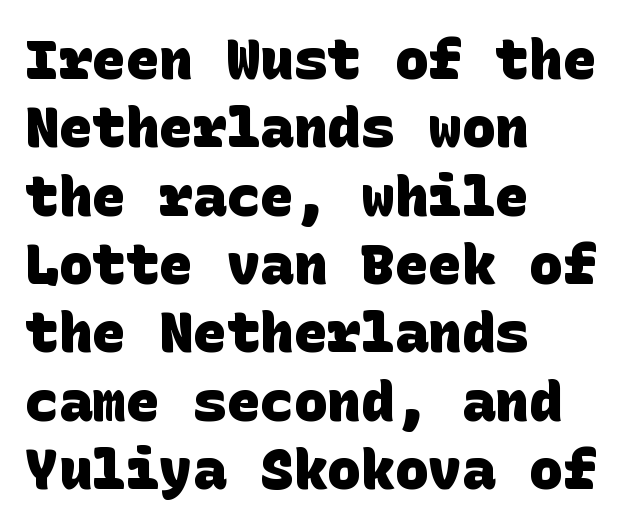
Each glyph is drawn with heavy, bold strokes. Are there feet on the stems? There aren't — it's a sans. Characters follow at the spacing the type designer built in. Compared with a centered layout, this one pins lines to the left instead.
